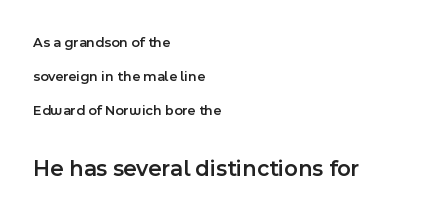
The image shows 23 px text type, upright; set left-aligned, loose line spacing (2.42x), normal letter spacing, not underlined; the second (bottom) block is 1.64x larger.
